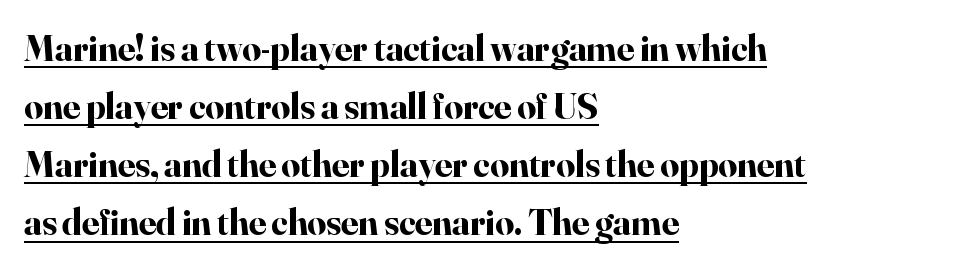
These lines were composed using upright roman letters. A classic flush-left, rag-right setting is used for this passage. Letterform terminals end in serifs throughout the passage. Is this a fixed-width face? No — the glyphs have proportional, varying widths.
